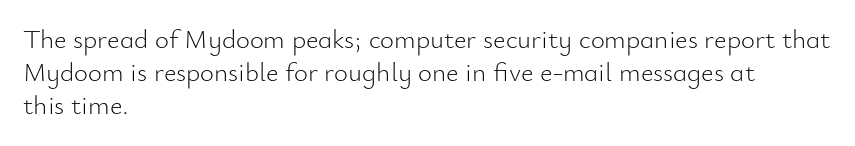
The image shows 27 px text type, upright; set left-aligned, line spacing 1.23x, normal letter spacing, not underlined.
